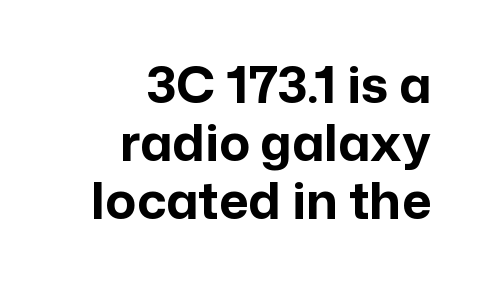
Q: Is the text bold? A: Yes.
Q: Is the text italic (slanted)? A: No, it is upright.
Q: Is the typeface a serif or a sans-serif typeface? A: Sans-serif.
Q: Is the text underlined? A: No.
Q: How is the paragraph aligned? A: Right-aligned.
Q: Is the spacing between letters normal or unusually wide? A: Normal.
Q: Is the spacing between lines tight, normal or loose? A: Tight.
Q: Width (condensed, normal, or wide)? A: Normal.
Q: Stroke contrast? A: Low.
Q: x-height? A: Medium.
Q: Monospaced? A: No.
